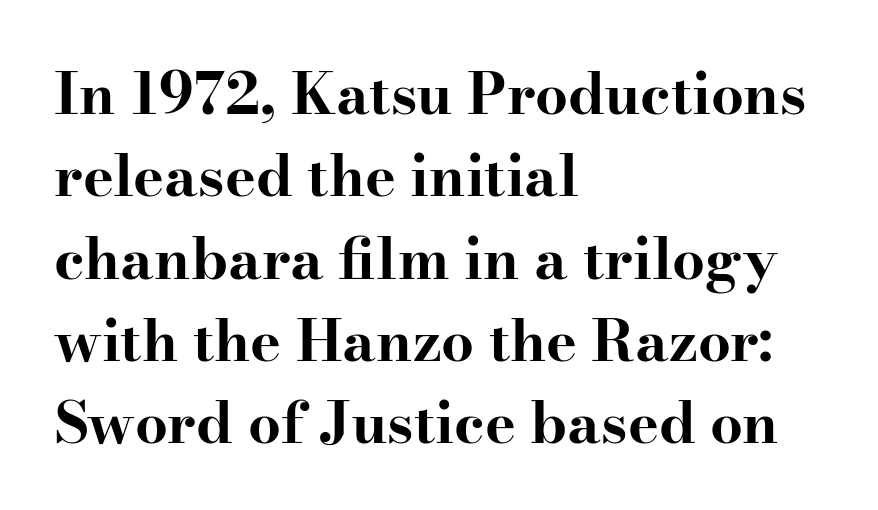
The image shows 58 px bold, wide serif type, upright; set left-aligned, normal line spacing (1.42x), normal letter spacing, not underlined; high stroke contrast and a small x-height.
